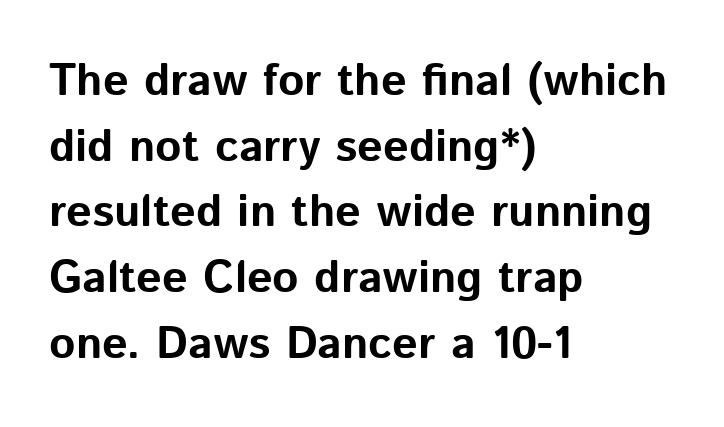
Q: Is the text bold? A: Yes.
Q: Is the text italic (slanted)? A: No, it is upright.
Q: Is the typeface a serif or a sans-serif typeface? A: Sans-serif.
Q: Is the text underlined? A: No.
Q: How is the paragraph aligned? A: Left-aligned.
Q: Is the spacing between letters normal or unusually wide? A: Normal.
Q: Is the spacing between lines tight, normal or loose? A: Normal.
Q: Width (condensed, normal, or wide)? A: Normal.
Q: Stroke contrast? A: Low.
Q: x-height? A: Medium.
Q: Monospaced? A: No.
